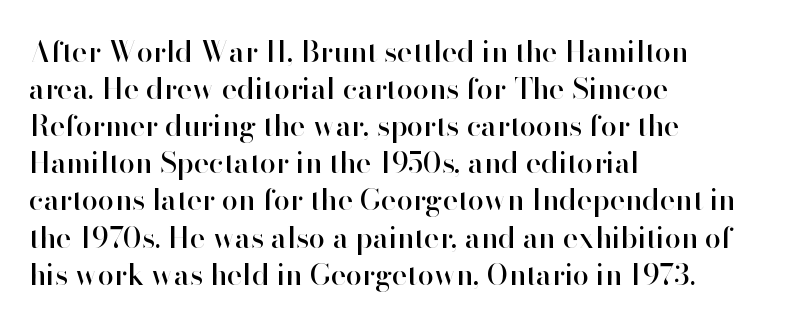
The image shows 29 px sans-serif type, upright; set left-aligned, normal line spacing (1.28x), normal letter spacing, not underlined; high stroke contrast and a small x-height.
